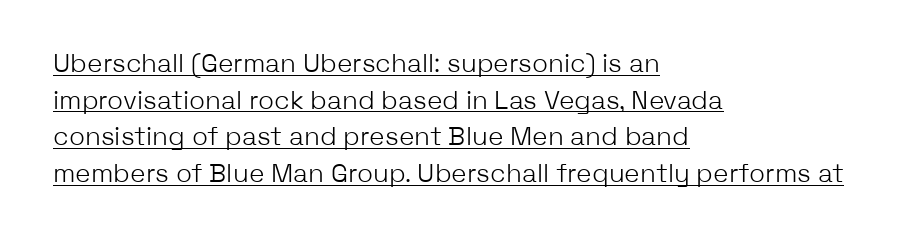
The image shows 26 px text type, upright; set left-aligned, normal line spacing (1.41x), normal letter spacing, underlined.
